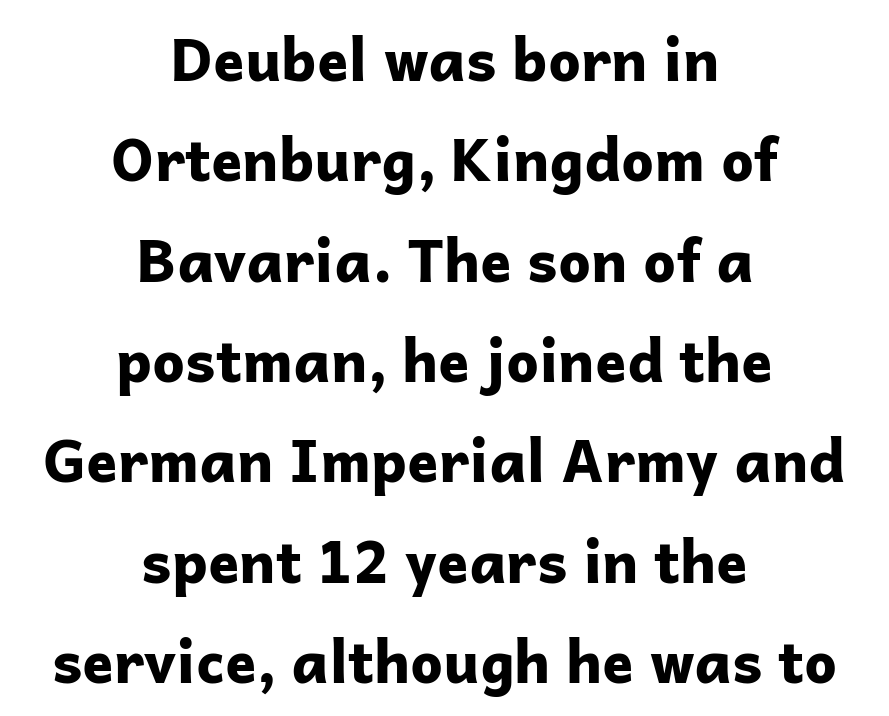
Q: Is the text bold? A: Yes.
Q: Is the text italic (slanted)? A: No, it is upright.
Q: Is the typeface a serif or a sans-serif typeface? A: Sans-serif.
Q: Is the text underlined? A: No.
Q: How is the paragraph aligned? A: Centered.
Q: Is the spacing between letters normal or unusually wide? A: Normal.
Q: Width (condensed, normal, or wide)? A: Normal.
Q: Stroke contrast? A: Low.
Q: x-height? A: Medium.
Q: Monospaced? A: No.
